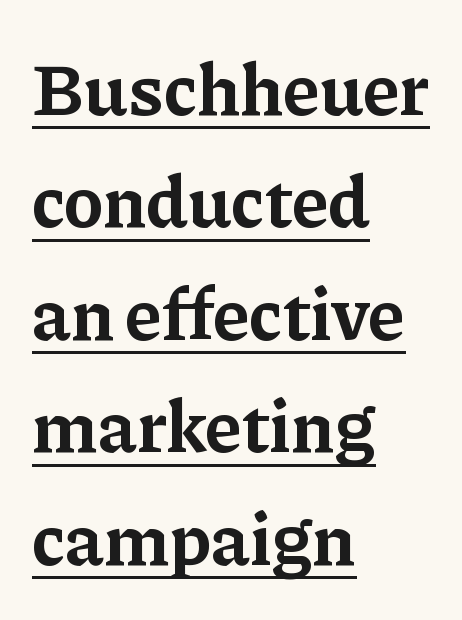
{"serif": "yes", "italic": "no", "bold": "yes", "weight": "bold", "width": "normal", "stroke_contrast": "low", "x_height": "medium", "monospaced": "no", "underline": "yes", "align": "left", "line_spacing": "normal", "line_spacing_ratio": 1.52, "letter_spacing": "normal", "letter_spacing_em": 0.0, "glyph_px": 74}
